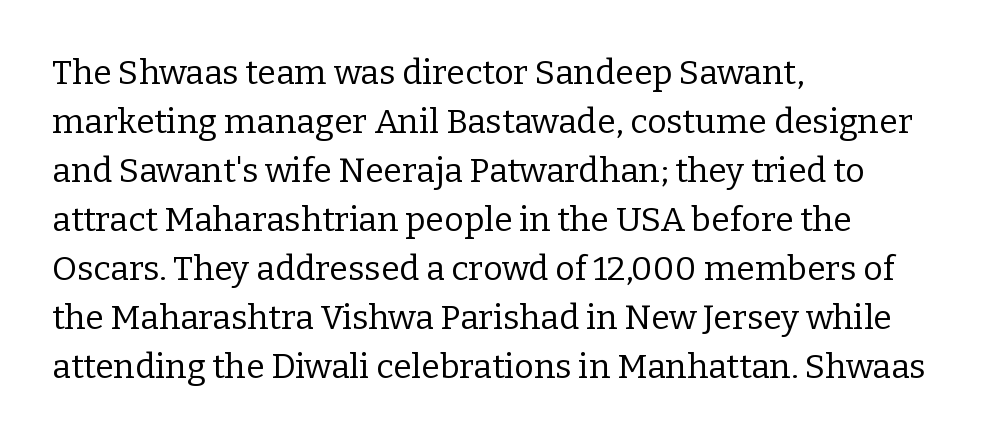
{"serif": "yes", "italic": "no", "bold": "no", "weight": "regular", "width": "normal", "stroke_contrast": "low", "x_height": "medium", "monospaced": "no", "underline": "no", "align": "left", "line_spacing": "normal", "line_spacing_ratio": 1.44, "letter_spacing": "normal", "letter_spacing_em": 0.0, "glyph_px": 34}
